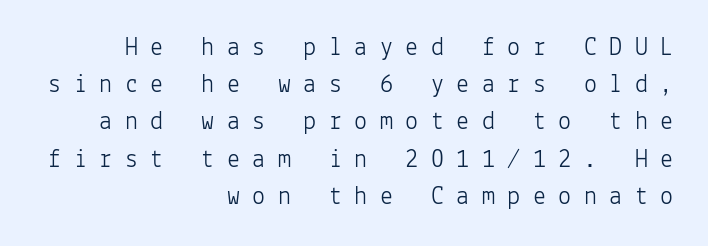
Check under the words: just untouched page. Letters have the restrained weight of plain body copy at most. The passage shown has open, widely tracked lettering throughout. Normally led — the rows are evenly, conventionally spaced.
